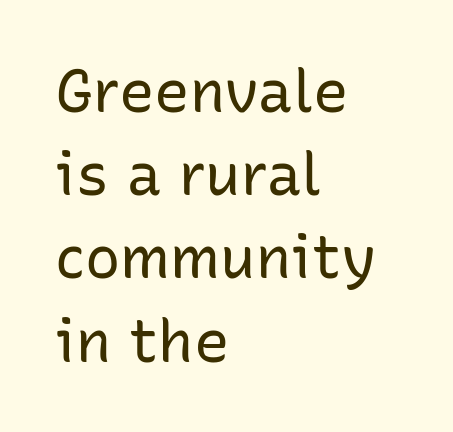
{"serif": "no", "italic": "no", "bold": "no", "weight": "regular", "width": "normal", "stroke_contrast": "low", "x_height": "medium", "monospaced": "no", "underline": "no", "align": "left", "line_spacing": "normal", "line_spacing_ratio": 1.41, "letter_spacing": "normal", "letter_spacing_em": 0.0, "glyph_px": 59}
